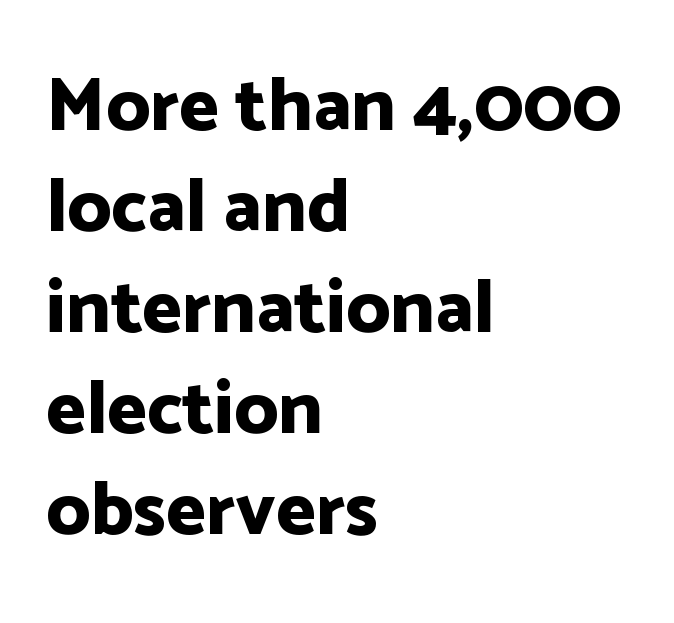
Q: Is the text bold? A: Yes.
Q: Is the text italic (slanted)? A: No, it is upright.
Q: Is the typeface a serif or a sans-serif typeface? A: Sans-serif.
Q: Is the text underlined? A: No.
Q: How is the paragraph aligned? A: Left-aligned.
Q: Is the spacing between letters normal or unusually wide? A: Normal.
Q: Is the spacing between lines tight, normal or loose? A: Normal.
Q: Width (condensed, normal, or wide)? A: Normal.
Q: Stroke contrast? A: Low.
Q: x-height? A: Medium.
Q: Monospaced? A: No.
